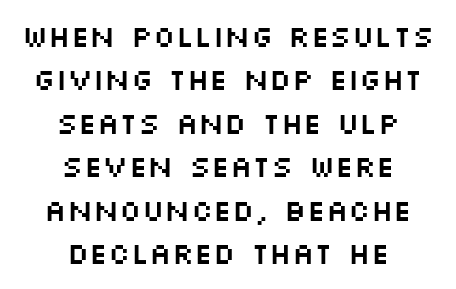
{"serif": "no", "italic": "no", "width": "wide", "stroke_contrast": "medium", "x_height": "large", "monospaced": "no", "underline": "no", "align": "center", "line_spacing": "normal", "line_spacing_ratio": 1.45, "letter_spacing": "normal", "letter_spacing_em": 0.0, "glyph_px": 30}
